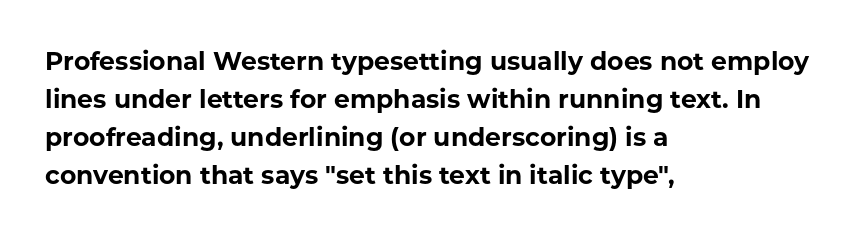
Q: Is the text bold? A: Yes.
Q: Is the text italic (slanted)? A: No, it is upright.
Q: Is the text underlined? A: No.
Q: How is the paragraph aligned? A: Left-aligned.
Q: Is the spacing between letters normal or unusually wide? A: Normal.
Q: Is the spacing between lines tight, normal or loose? A: Normal.
